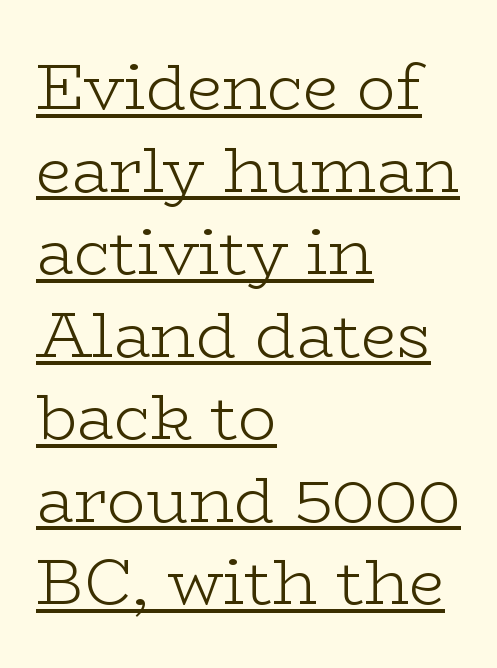
The image shows 64 px light, wide serif type, upright; set left-aligned, normal line spacing (1.29x), normal letter spacing, underlined; low stroke contrast and a medium x-height.
